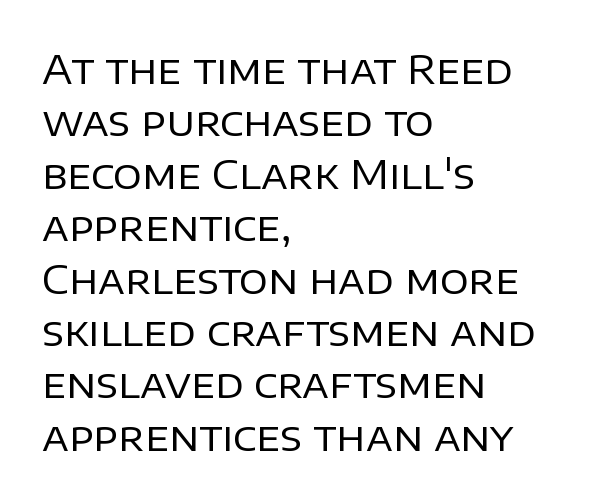
Q: Is the text bold? A: No.
Q: Is the text italic (slanted)? A: No, it is upright.
Q: Is the typeface a serif or a sans-serif typeface? A: Sans-serif.
Q: Is the text underlined? A: No.
Q: How is the paragraph aligned? A: Left-aligned.
Q: Is the spacing between letters normal or unusually wide? A: Normal.
Q: Is the spacing between lines tight, normal or loose? A: Normal.
Q: Width (condensed, normal, or wide)? A: Normal.
Q: Stroke contrast? A: Low.
Q: x-height? A: Large.
Q: Monospaced? A: No.
